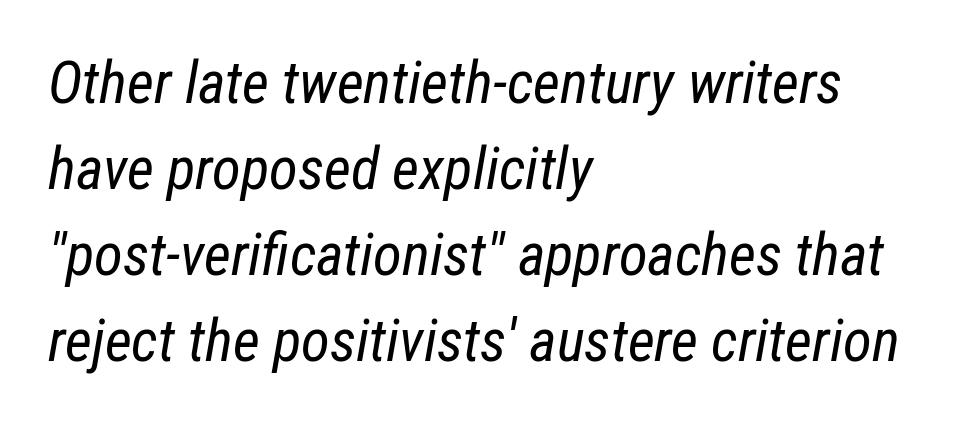
Q: Is the text bold? A: No.
Q: Is the text italic (slanted)? A: Yes, it leans right by about 12 degrees.
Q: Is the text underlined? A: No.
Q: How is the paragraph aligned? A: Left-aligned.
Q: Is the spacing between letters normal or unusually wide? A: Normal.
Q: Is the spacing between lines tight, normal or loose? A: Normal.
Q: Width (condensed, normal, or wide)? A: Condensed.
Q: Stroke contrast? A: Low.
Q: x-height? A: Medium.
Q: Monospaced? A: No.
